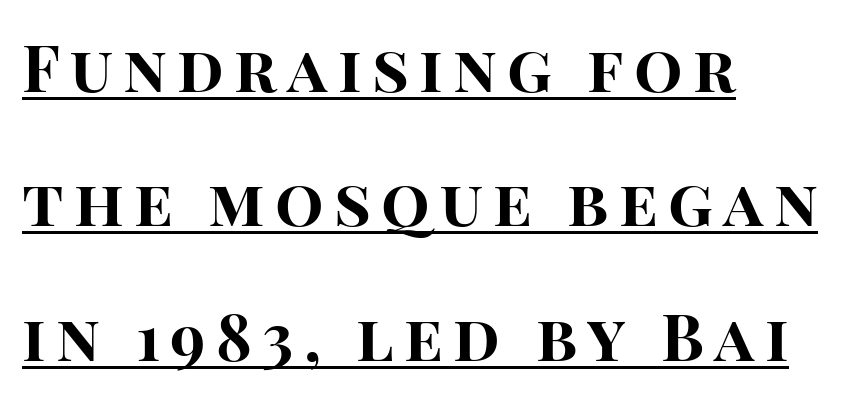
Q: Is the text bold? A: Yes.
Q: Is the text italic (slanted)? A: No, it is upright.
Q: Is the typeface a serif or a sans-serif typeface? A: Sans-serif.
Q: Is the text underlined? A: Yes.
Q: How is the paragraph aligned? A: Left-aligned.
Q: Is the spacing between lines tight, normal or loose? A: Loose.
Q: Width (condensed, normal, or wide)? A: Normal.
Q: Stroke contrast? A: High.
Q: x-height? A: Large.
Q: Monospaced? A: No.
